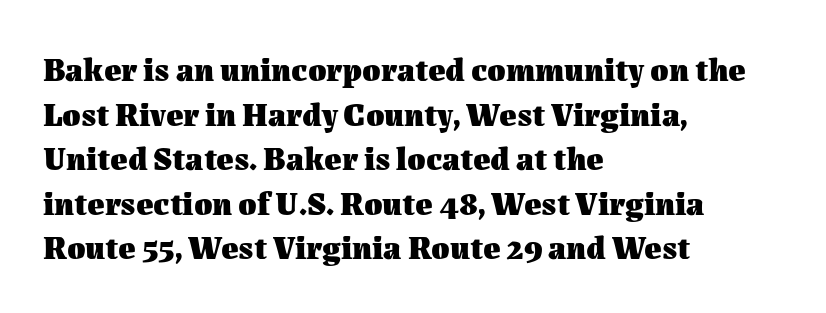
The image shows 33 px heavy type, upright; set left-aligned, normal line spacing (1.35x), normal letter spacing, not underlined; medium stroke contrast and a medium x-height.
